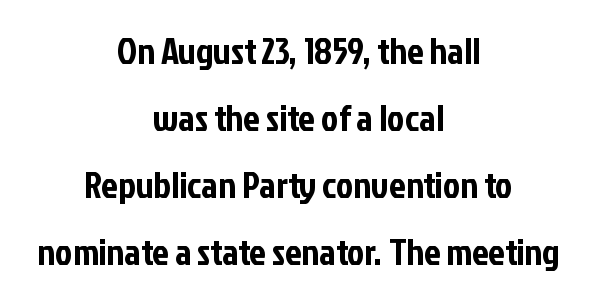
{"serif": "no", "italic": "no", "width": "condensed", "stroke_contrast": "low", "x_height": "medium", "monospaced": "no", "underline": "no", "align": "center", "line_spacing_ratio": 1.81, "letter_spacing": "normal", "letter_spacing_em": 0.0, "glyph_px": 37}
